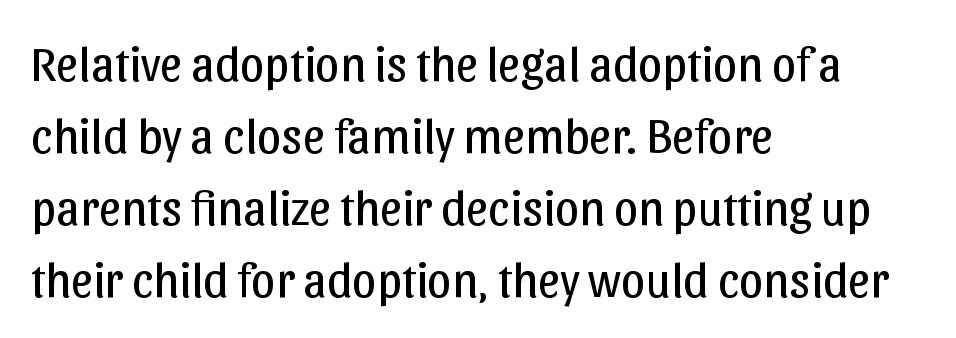
Think standard paragraph weight, or any step lighter than that. The specimen omits any rule beneath the text block's lines. In CSS terms this would be text-align: left. Baseline-to-baseline distance is the conventional proportion of letter height. What stands out about the letter spacing? Nothing — it is the standard amount.
